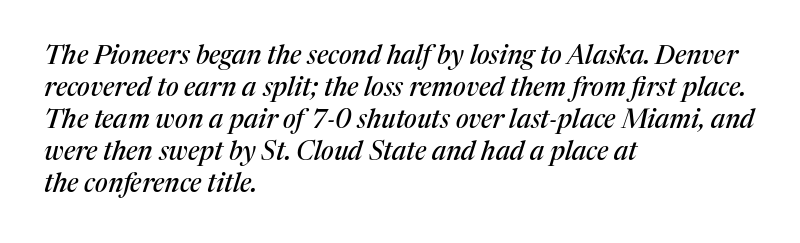
Q: Is the text italic (slanted)? A: Yes, it leans right by about 17 degrees.
Q: Is the text underlined? A: No.
Q: How is the paragraph aligned? A: Left-aligned.
Q: Is the spacing between letters normal or unusually wide? A: Normal.
